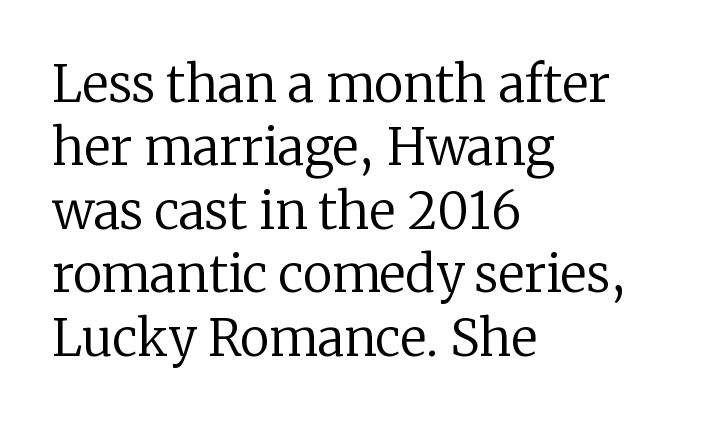
{"serif": "yes", "italic": "no", "bold": "no", "weight": "regular", "width": "normal", "stroke_contrast": "low", "x_height": "medium", "monospaced": "no", "underline": "no", "align": "left", "line_spacing": "normal", "line_spacing_ratio": 1.27, "letter_spacing": "normal", "letter_spacing_em": 0.0, "glyph_px": 50}
